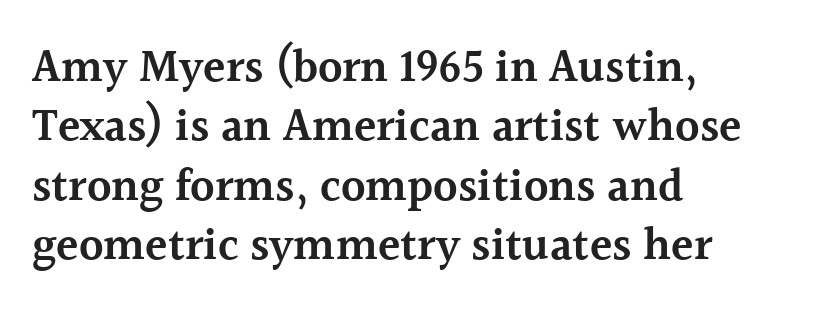
Q: Is the text bold? A: Semi-bold.
Q: Is the text italic (slanted)? A: No, it is upright.
Q: Is the typeface a serif or a sans-serif typeface? A: Serif.
Q: Is the text underlined? A: No.
Q: How is the paragraph aligned? A: Left-aligned.
Q: Is the spacing between letters normal or unusually wide? A: Normal.
Q: Is the spacing between lines tight, normal or loose? A: Normal.
Q: Width (condensed, normal, or wide)? A: Normal.
Q: x-height? A: Medium.
Q: Monospaced? A: No.
